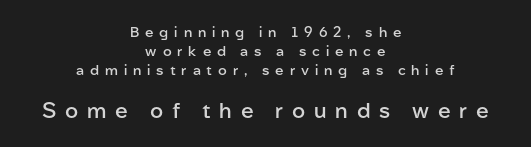
The designer left line spacing at the default. A student would notice the bottom passage is typeset larger than what precedes it. Horizontally, the lines are justified to the midpoint only. Italic? Not at all — the glyphs are vertical. Heft: intermediate — a semibold.
